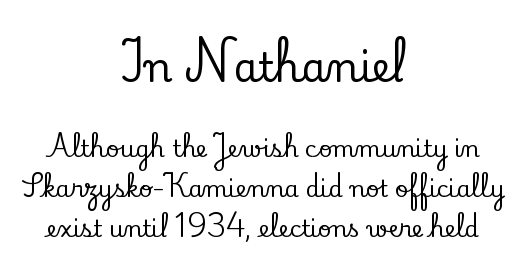
Q: Is the text italic (slanted)? A: No, it is upright.
Q: Is the typeface a serif or a sans-serif typeface? A: Serif.
Q: Is the text underlined? A: No.
Q: How is the paragraph aligned? A: Centered.
Q: Is the spacing between letters normal or unusually wide? A: Normal.
Q: Which block of text is set in a larger size, the first (top) or the second (bottom)? A: The first (top) one.
Q: Width (condensed, normal, or wide)? A: Normal.
Q: Stroke contrast? A: Low.
Q: x-height? A: Small.
Q: Monospaced? A: No.
